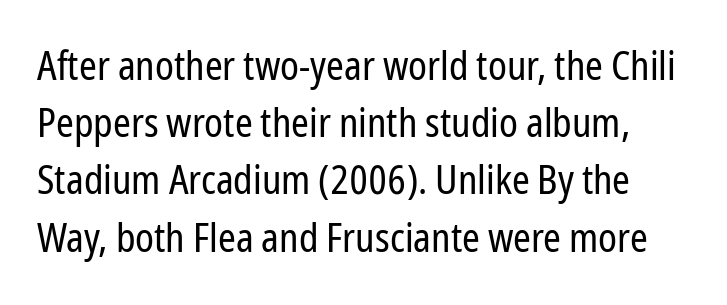
The image shows 40 px regular-weight, condensed sans-serif type, upright; set normal line spacing (1.43x), normal letter spacing, not underlined; low stroke contrast and a medium x-height.
